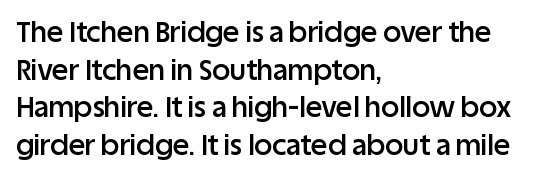
The image shows 28 px semibold sans-serif type, upright; set left-aligned, normal line spacing (1.34x), normal letter spacing, not underlined; low stroke contrast and a large x-height.
